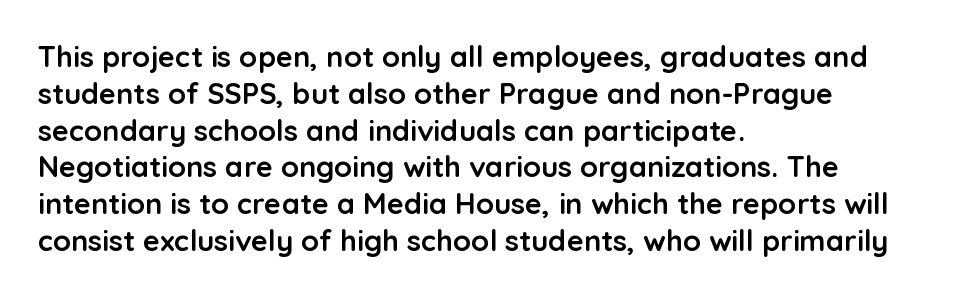
Q: Is the text bold? A: Yes.
Q: Is the text italic (slanted)? A: No, it is upright.
Q: Is the typeface a serif or a sans-serif typeface? A: Sans-serif.
Q: Is the text underlined? A: No.
Q: How is the paragraph aligned? A: Left-aligned.
Q: Is the spacing between letters normal or unusually wide? A: Normal.
Q: Is the spacing between lines tight, normal or loose? A: Normal.
Q: Width (condensed, normal, or wide)? A: Normal.
Q: Stroke contrast? A: Low.
Q: x-height? A: Medium.
Q: Monospaced? A: No.
